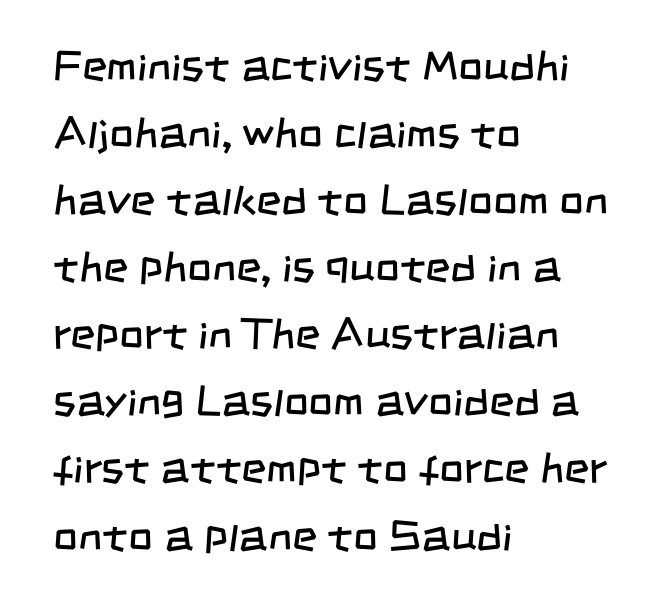
{"serif": "no", "bold": "no", "weight": "regular", "width": "condensed", "stroke_contrast": "low", "x_height": "large", "monospaced": "no", "underline": "no", "align": "left", "line_spacing": "normal", "line_spacing_ratio": 1.56, "letter_spacing": "normal", "letter_spacing_em": 0.0, "glyph_px": 43}
